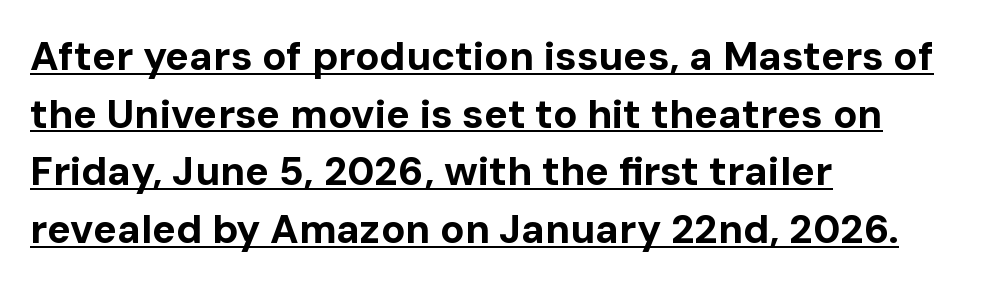
Caption: multi-line text, flush left, ragged right. These words are printed bold, with thick strokes throughout. Here the designer chose a conventional face with non-uniform glyph widths. The passage shown stacks its lines at a standard gap. This is underlined copy, the kind a proofreader might mark for attention. These lines keep a tight, regular rhythm from letter to letter.
